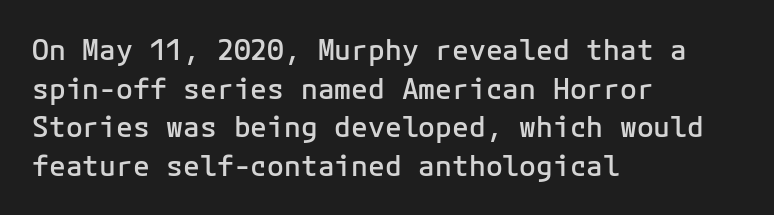
The image shows 28 px semibold sans-serif type, upright, monospaced; set left-aligned, normal line spacing (1.38x), normal letter spacing, not underlined; low stroke contrast and a medium x-height.
